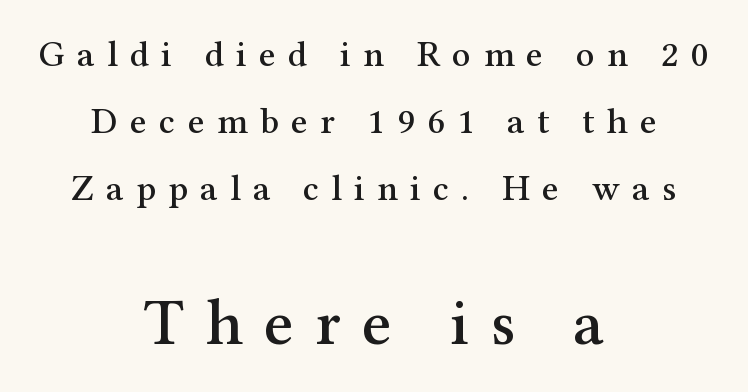
{"serif": "yes", "italic": "no", "width": "normal", "stroke_contrast": "medium", "x_height": "medium", "monospaced": "no", "underline": "no", "align": "center", "line_spacing_ratio": 1.81, "letter_spacing": "wide", "letter_spacing_em": 0.33, "larger_block": "second", "size_ratio": 1.76, "glyph_px": 65}
